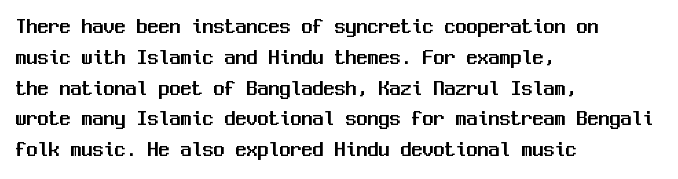
{"italic": "no", "underline": "no", "align": "left", "line_spacing": "normal", "line_spacing_ratio": 1.4, "letter_spacing": "normal", "letter_spacing_em": 0.0, "glyph_px": 22}
